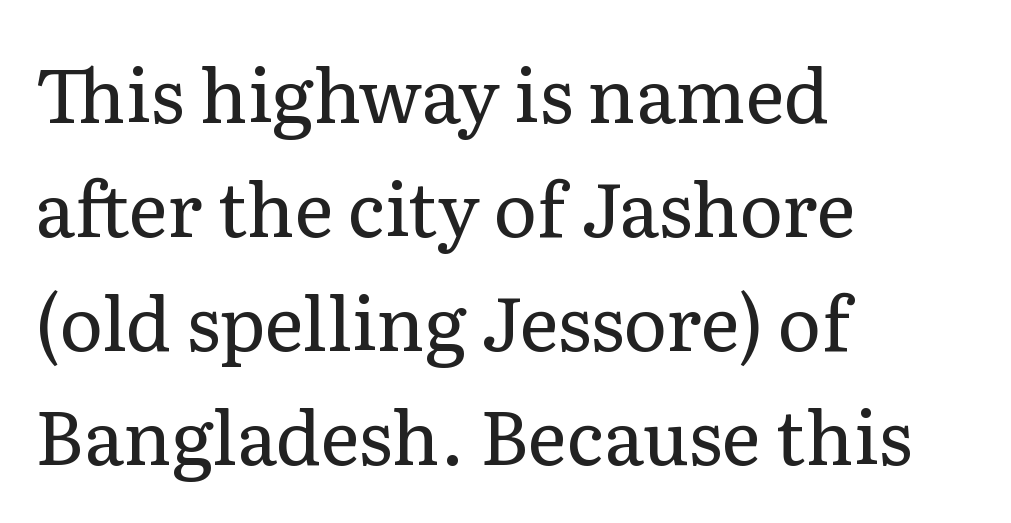
Q: Is the text bold? A: No.
Q: Is the text italic (slanted)? A: No, it is upright.
Q: Is the typeface a serif or a sans-serif typeface? A: Serif.
Q: Is the text underlined? A: No.
Q: How is the paragraph aligned? A: Left-aligned.
Q: Is the spacing between letters normal or unusually wide? A: Normal.
Q: Is the spacing between lines tight, normal or loose? A: Normal.
Q: Width (condensed, normal, or wide)? A: Normal.
Q: Stroke contrast? A: Low.
Q: x-height? A: Medium.
Q: Monospaced? A: No.
